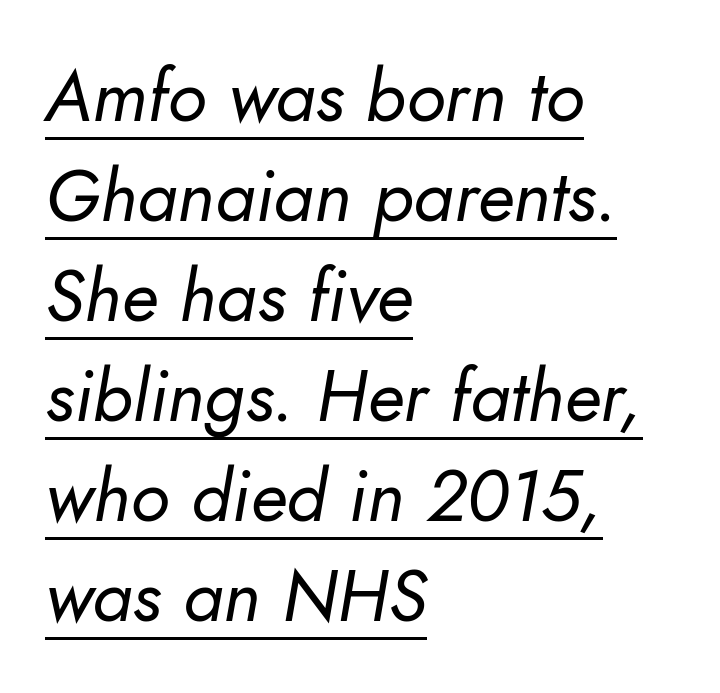
The image shows 73 px regular-weight type, italic (leaning right); set left-aligned, normal line spacing (1.37x), normal letter spacing, underlined; low stroke contrast and a small x-height.
